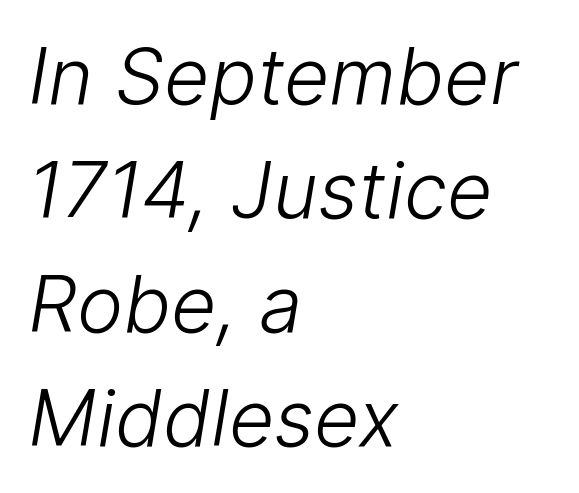
Q: Is the text bold? A: No.
Q: Is the typeface a serif or a sans-serif typeface? A: Sans-serif.
Q: Is the text underlined? A: No.
Q: How is the paragraph aligned? A: Left-aligned.
Q: Is the spacing between letters normal or unusually wide? A: Normal.
Q: Is the spacing between lines tight, normal or loose? A: Normal.
Q: Width (condensed, normal, or wide)? A: Normal.
Q: Stroke contrast? A: Low.
Q: x-height? A: Medium.
Q: Monospaced? A: No.
